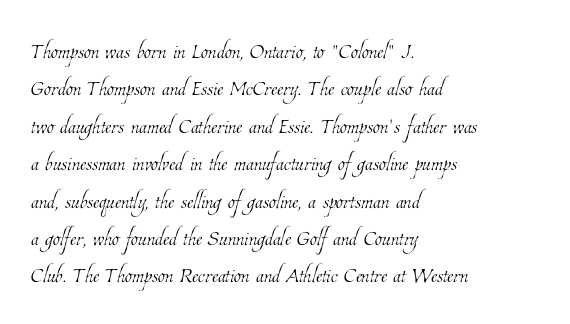
Q: Is the text bold? A: No.
Q: Is the text underlined? A: No.
Q: How is the paragraph aligned? A: Left-aligned.
Q: Is the spacing between letters normal or unusually wide? A: Normal.
Q: Is the spacing between lines tight, normal or loose? A: Normal.
Q: Width (condensed, normal, or wide)? A: Condensed.
Q: Stroke contrast? A: Low.
Q: x-height? A: Medium.
Q: Monospaced? A: No.
